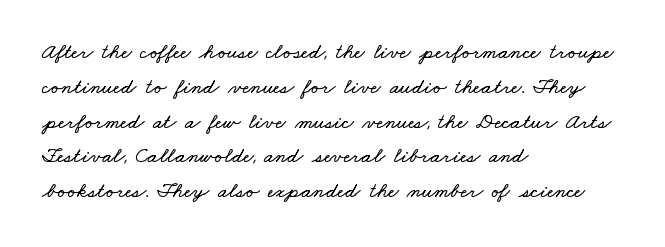
Check under the words: just untouched page. The rendering keeps characters at their native spacing. Successive baselines arrive at the customary interval. The typesetter chose a ragged-right arrangement here.
